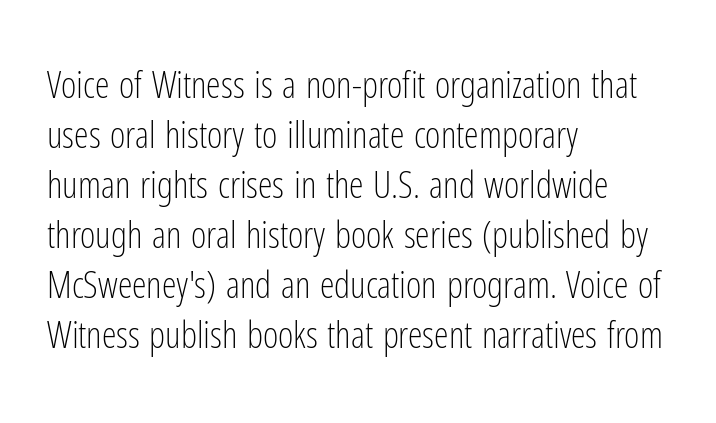
{"serif": "no", "italic": "no", "bold": "no", "weight": "light", "width": "condensed", "stroke_contrast": "low", "x_height": "medium", "monospaced": "no", "underline": "no", "align": "left", "line_spacing": "normal", "line_spacing_ratio": 1.35, "letter_spacing": "normal", "letter_spacing_em": 0.0, "glyph_px": 37}
